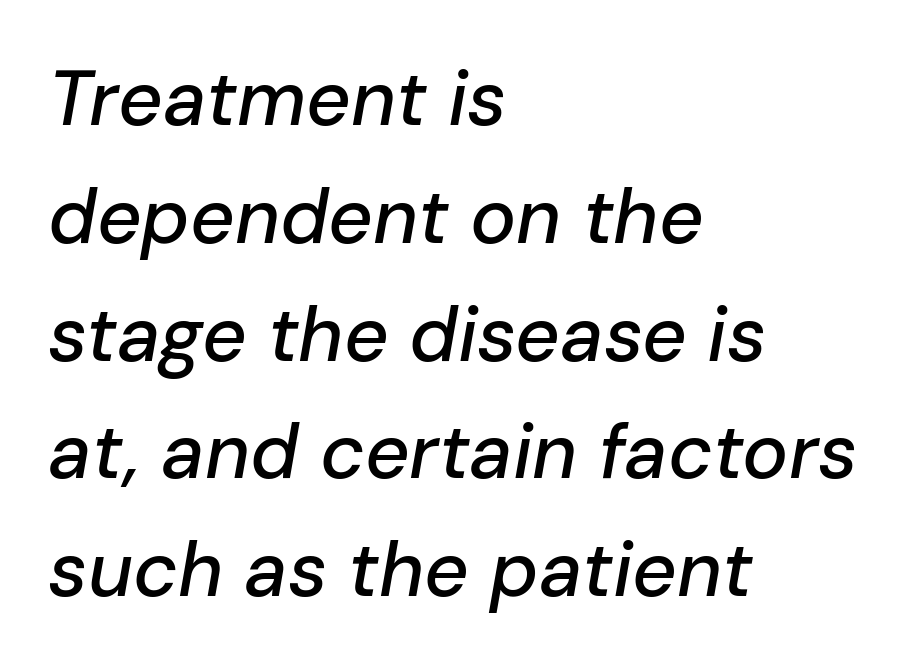
The image shows 77 px text type, italic (leaning right); set left-aligned, normal line spacing (1.53x), normal letter spacing, not underlined; low stroke contrast and a medium x-height.
